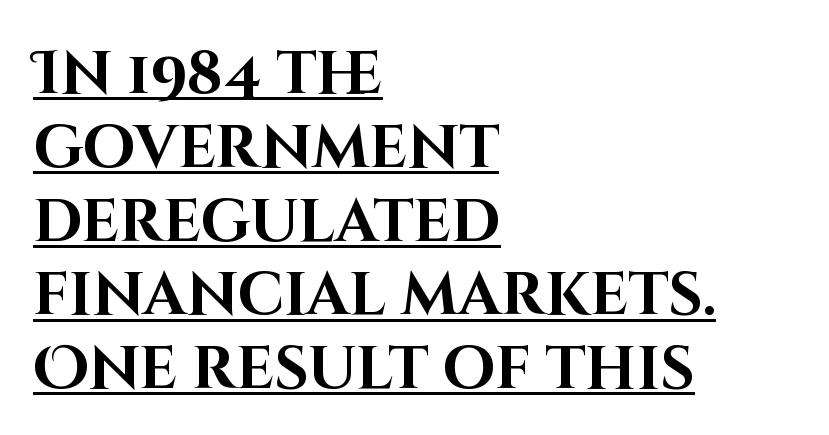
Q: Is the text bold? A: Yes.
Q: Is the text italic (slanted)? A: No, it is upright.
Q: Is the typeface a serif or a sans-serif typeface? A: Sans-serif.
Q: Is the text underlined? A: Yes.
Q: How is the paragraph aligned? A: Left-aligned.
Q: Is the spacing between letters normal or unusually wide? A: Normal.
Q: Width (condensed, normal, or wide)? A: Normal.
Q: Stroke contrast? A: High.
Q: x-height? A: Large.
Q: Monospaced? A: No.
